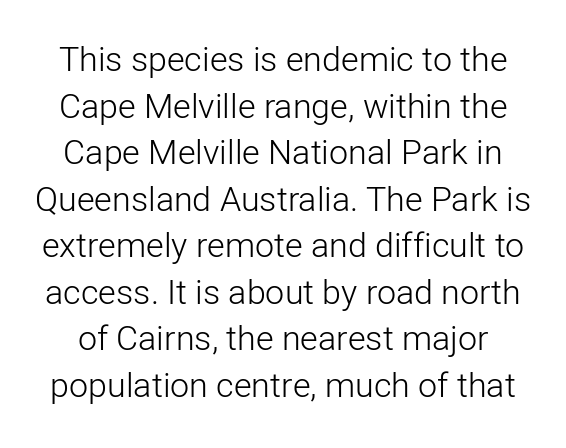
Q: Is the text bold? A: No.
Q: Is the text italic (slanted)? A: No, it is upright.
Q: Is the typeface a serif or a sans-serif typeface? A: Sans-serif.
Q: Is the text underlined? A: No.
Q: Is the spacing between letters normal or unusually wide? A: Normal.
Q: Is the spacing between lines tight, normal or loose? A: Normal.
Q: Width (condensed, normal, or wide)? A: Normal.
Q: Stroke contrast? A: Low.
Q: x-height? A: Medium.
Q: Monospaced? A: No.
